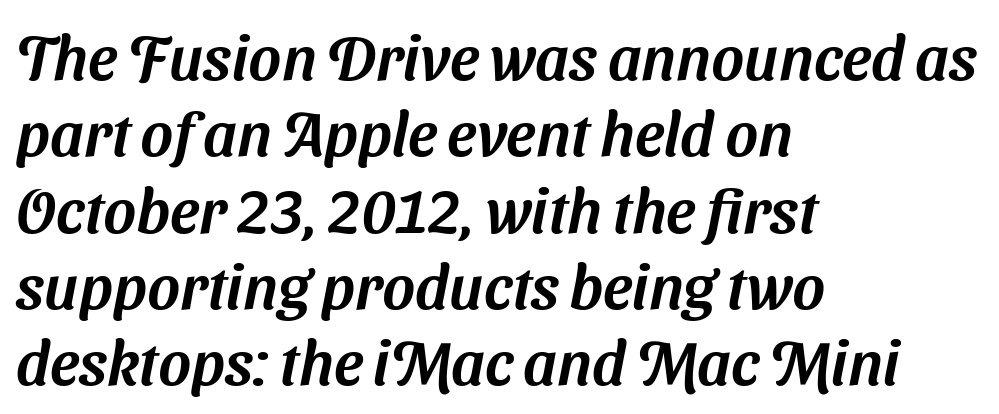
Visually the block forms a straight wall on the left and a jagged coastline on the right. Any mark beneath the type? The region is blank. Stroke terminals: plain, sans-serif. Character widths vary here, with narrow letters taking less room than wide ones. There is no visible air inserted between adjacent glyphs.
